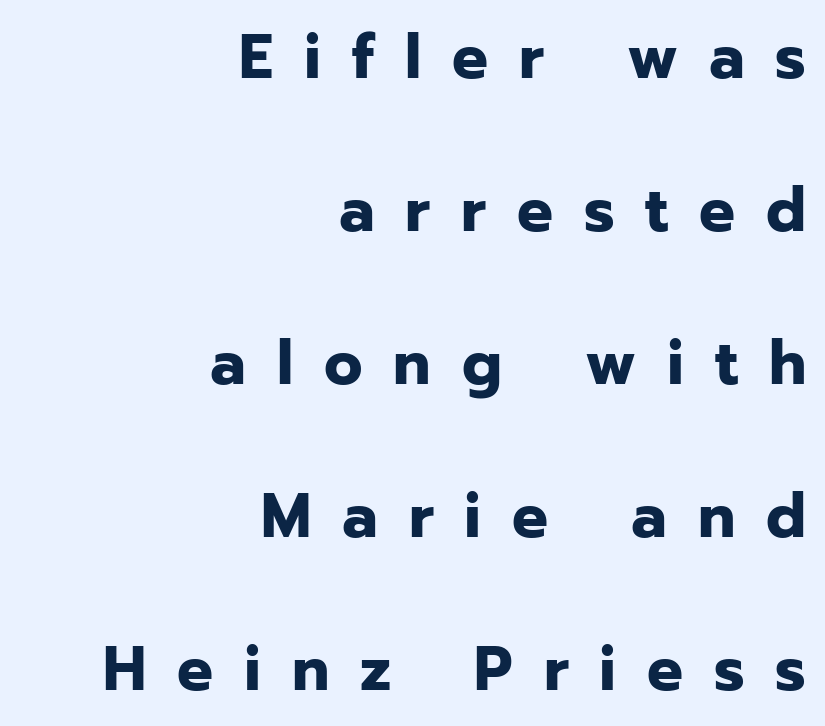
Is the letter spacing exaggerated? Yes — the characters are pushed far apart. Ordinary non-slanted type is in use. In terms of leading, this rendering errs on the spacious side. To sum up the face: it is a sans, with no serifs. Is the type bold? Yes — the strokes are clearly thick and heavy.
